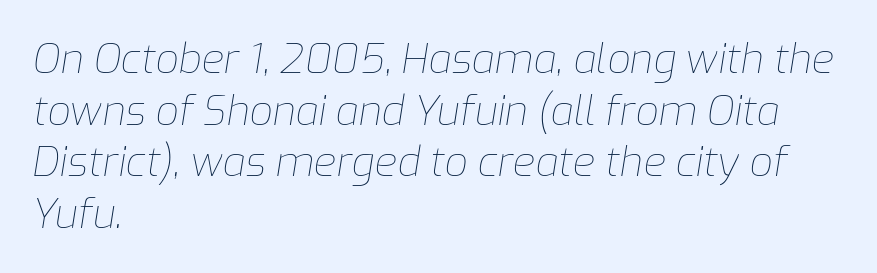
{"italic": "yes", "lean": "right", "slant_degrees": 9, "bold": "no", "weight": "thin", "width": "normal", "stroke_contrast": "low", "x_height": "medium", "monospaced": "no", "underline": "no", "align": "left", "line_spacing": "normal", "line_spacing_ratio": 1.26, "letter_spacing": "normal", "letter_spacing_em": 0.0, "glyph_px": 41}
